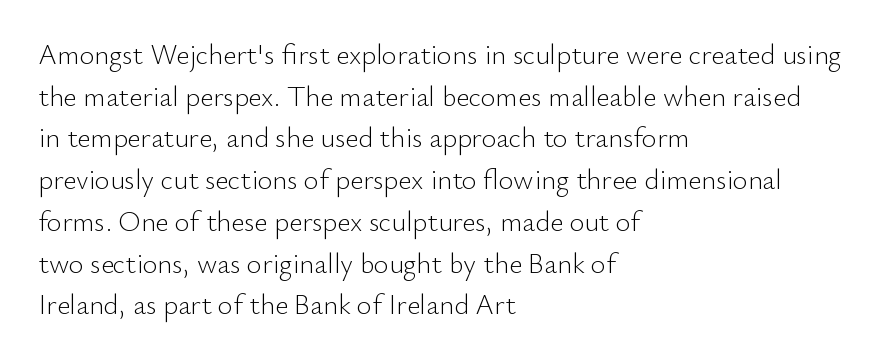
{"serif": "no", "italic": "no", "bold": "no", "weight": "light", "width": "normal", "stroke_contrast": "low", "x_height": "small", "monospaced": "no", "underline": "no", "align": "left", "line_spacing": "normal", "line_spacing_ratio": 1.49, "letter_spacing": "normal", "letter_spacing_em": 0.0, "glyph_px": 28}
